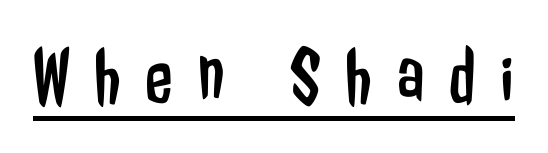
The rendering shows plain stroke endings on the letterforms — a sans-serif design. Weight: in the light-to-regular range. You could not count columns in this text — the font is proportionally spaced. Posture: upright roman. Like a heading marked for emphasis, these lines bear an underscore.
